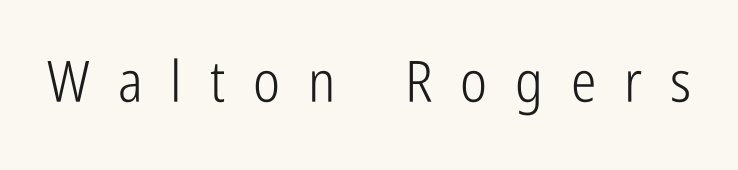
The image shows 57 px light, condensed sans-serif type, upright; set unusually wide letter spacing (+0.49 em), not underlined; low stroke contrast and a medium x-height.
